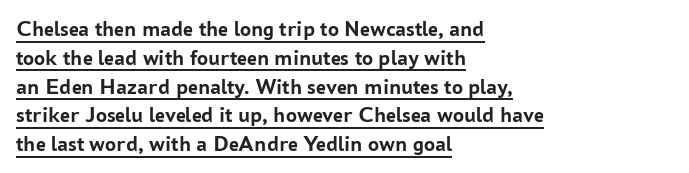
Q: Is the text bold? A: Yes.
Q: Is the text italic (slanted)? A: No, it is upright.
Q: Is the text underlined? A: Yes.
Q: How is the paragraph aligned? A: Left-aligned.
Q: Is the spacing between letters normal or unusually wide? A: Normal.
Q: Is the spacing between lines tight, normal or loose? A: Normal.
